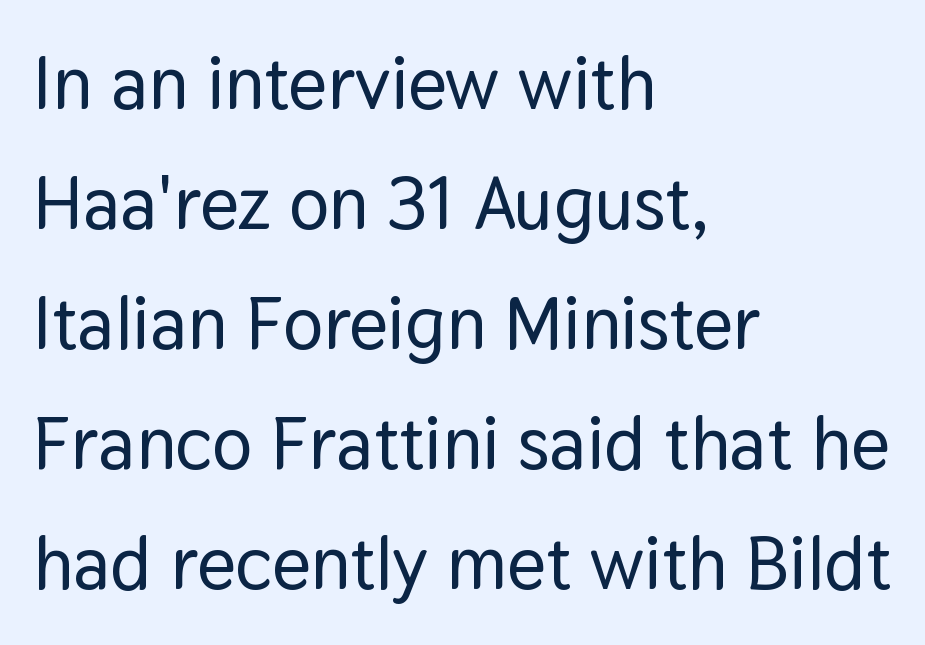
Q: Is the text italic (slanted)? A: No, it is upright.
Q: Is the typeface a serif or a sans-serif typeface? A: Sans-serif.
Q: Is the text underlined? A: No.
Q: How is the paragraph aligned? A: Left-aligned.
Q: Is the spacing between letters normal or unusually wide? A: Normal.
Q: Is the spacing between lines tight, normal or loose? A: Normal.
Q: Width (condensed, normal, or wide)? A: Normal.
Q: Stroke contrast? A: Low.
Q: x-height? A: Medium.
Q: Monospaced? A: No.
